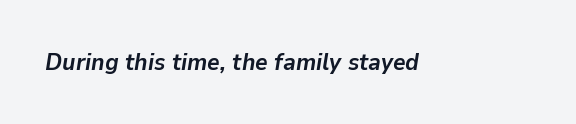
Does the weight exceed regular? Yes, all the way to bold. The text carries the slant typical of an italic or oblique font. This rendering leaves character spacing at its baseline value. Descender tails drop into unmarked territory.
